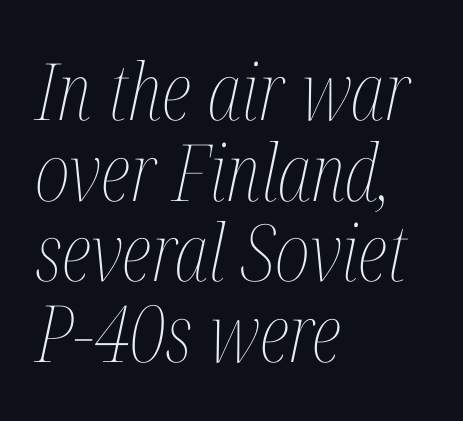
Q: Is the text bold? A: No.
Q: Is the text italic (slanted)? A: Yes, it leans right by about 12 degrees.
Q: Is the text underlined? A: No.
Q: How is the paragraph aligned? A: Left-aligned.
Q: Is the spacing between letters normal or unusually wide? A: Normal.
Q: Is the spacing between lines tight, normal or loose? A: Tight.
Q: Width (condensed, normal, or wide)? A: Condensed.
Q: Stroke contrast? A: Medium.
Q: x-height? A: Medium.
Q: Monospaced? A: No.
